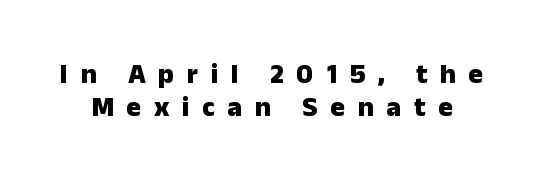
These lines have a slow, spaced-out rhythm from letter to letter. Serifs: no, the terminals of the letterforms are clean. These lines are rendered in a variable-pitch font. I'd describe the lettering as bold — thick and assertive.
